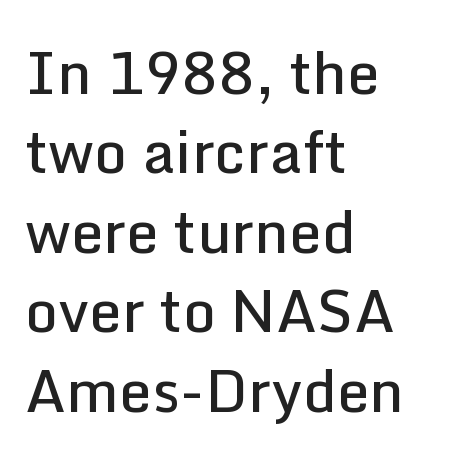
{"serif": "no", "italic": "no", "bold": "semi", "weight": "semibold", "width": "normal", "stroke_contrast": "low", "x_height": "medium", "monospaced": "no", "underline": "no", "align": "left", "line_spacing": "normal", "line_spacing_ratio": 1.37, "letter_spacing": "normal", "letter_spacing_em": 0.0, "glyph_px": 58}
